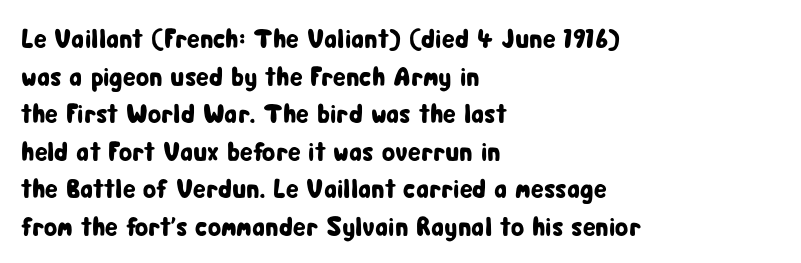
Plain, unruled lines of type. The lines in this sample share a left origin and differ only in where they stop. The specimen reads as upright at a glance. Letter spacing: default. If you measured baseline to baseline, you'd find a middling distance.
